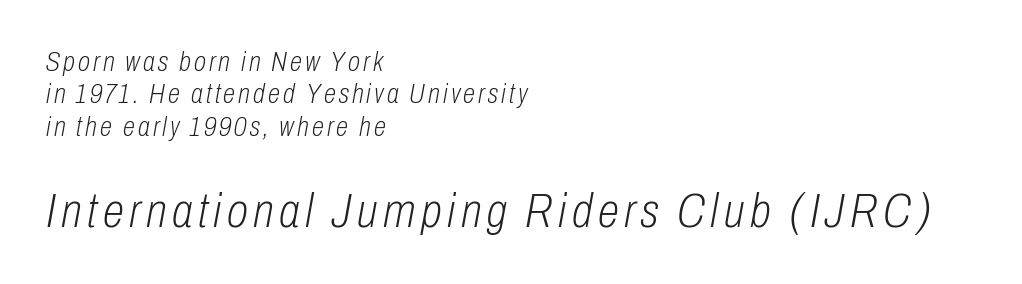
The image shows 49 px light, condensed type, italic (leaning right); set left-aligned, line spacing 1.16x, not underlined; the second (bottom) block is 1.75x larger; low stroke contrast and a medium x-height.
